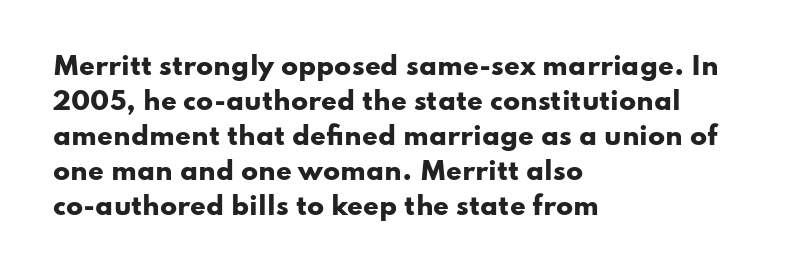
{"italic": "no", "bold": "yes", "underline": "no", "align": "left", "line_spacing": "normal", "line_spacing_ratio": 1.4, "letter_spacing": "normal", "letter_spacing_em": 0.0, "glyph_px": 25}
